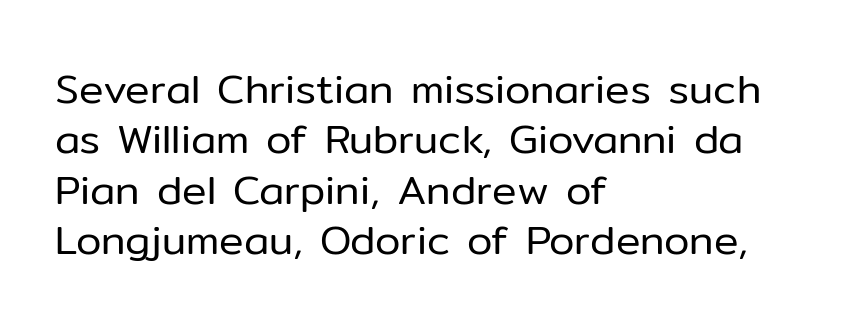
The image shows 41 px regular-weight sans-serif type, upright; set left-aligned, line spacing 1.23x, normal letter spacing, not underlined; low stroke contrast and a medium x-height.
